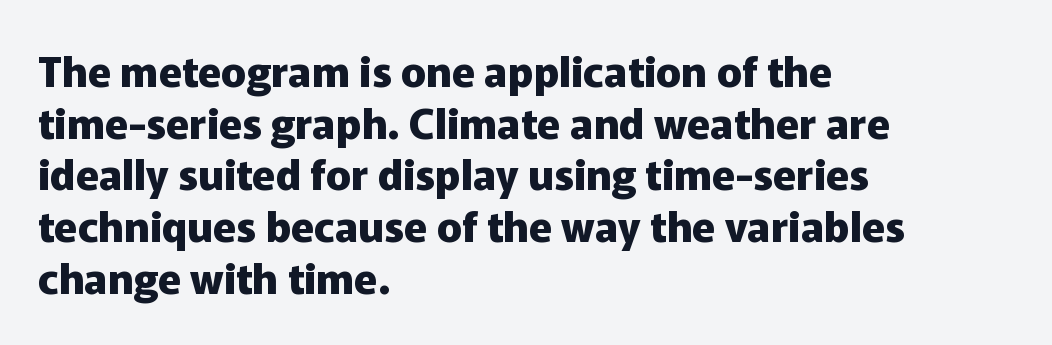
The image shows 42 px heavy sans-serif type, upright; set left-aligned, line spacing 1.23x, normal letter spacing, not underlined; low stroke contrast and a medium x-height.
